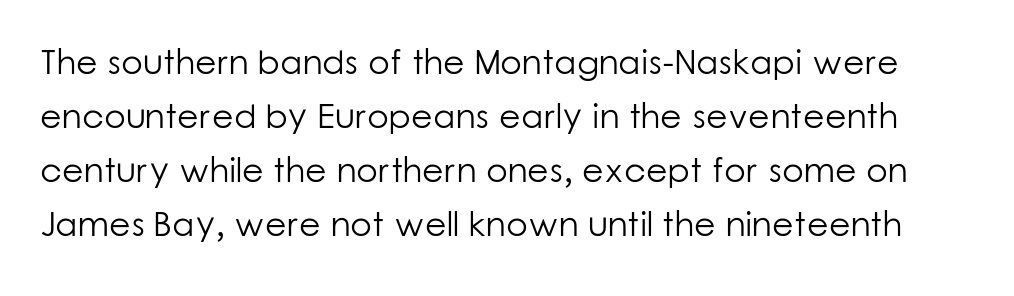
Compared with typical body copy, the letter spacing here is the same. Nobody drew a line under any word here. Is there any slant? The stems are plumb. Weight: regular or lighter.
